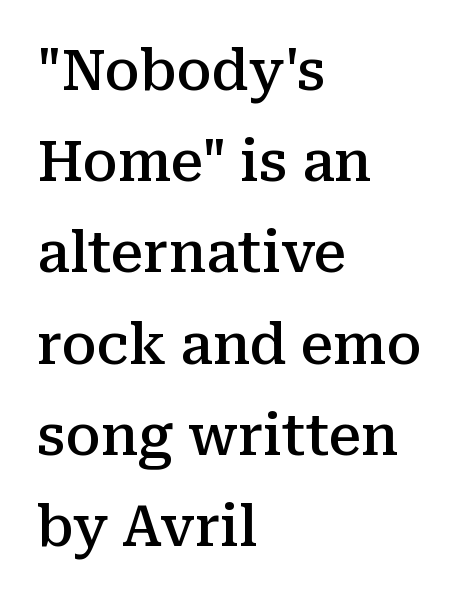
{"serif": "yes", "italic": "no", "bold": "semi", "weight": "semibold", "width": "normal", "stroke_contrast": "medium", "x_height": "medium", "monospaced": "no", "underline": "no", "align": "left", "line_spacing": "normal", "line_spacing_ratio": 1.6, "letter_spacing": "normal", "letter_spacing_em": 0.0, "glyph_px": 57}
